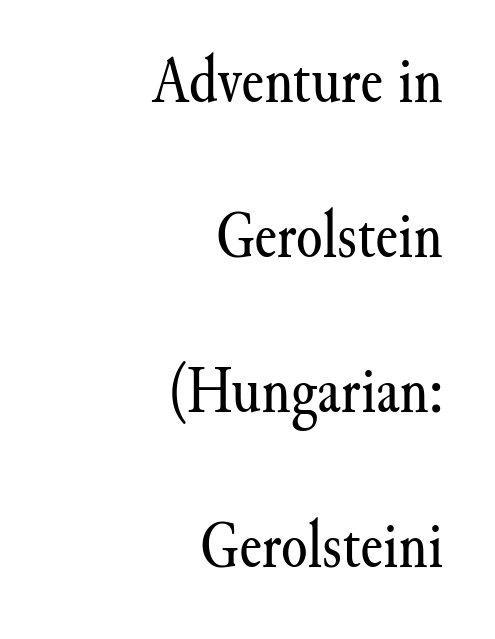
The image shows 68 px regular-weight serif type, upright; set right-aligned, loose line spacing (2.28x), normal letter spacing, not underlined; medium stroke contrast and a small x-height.
